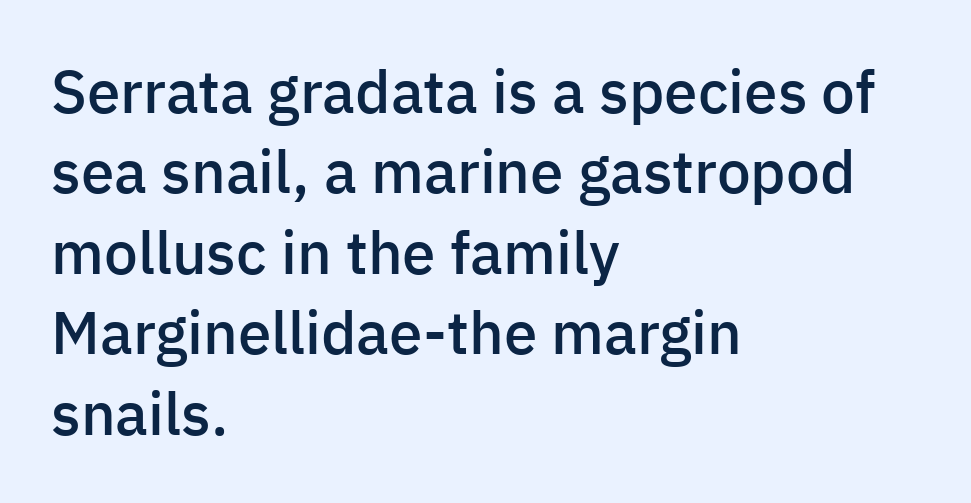
Does the leading feel generous? No, just average. Lines of text with bare space underneath. Proportional: the letters do not fall into vertical columns. This sample uses plain, unmodified letter spacing. Nope, not italic — everything's standing straight. The characters display no serif detailing; their extremities are plain.
